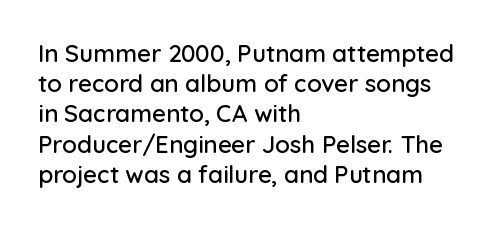
{"italic": "no", "underline": "no", "align": "left", "line_spacing": "normal", "line_spacing_ratio": 1.26, "letter_spacing": "normal", "letter_spacing_em": 0.0, "glyph_px": 24}
